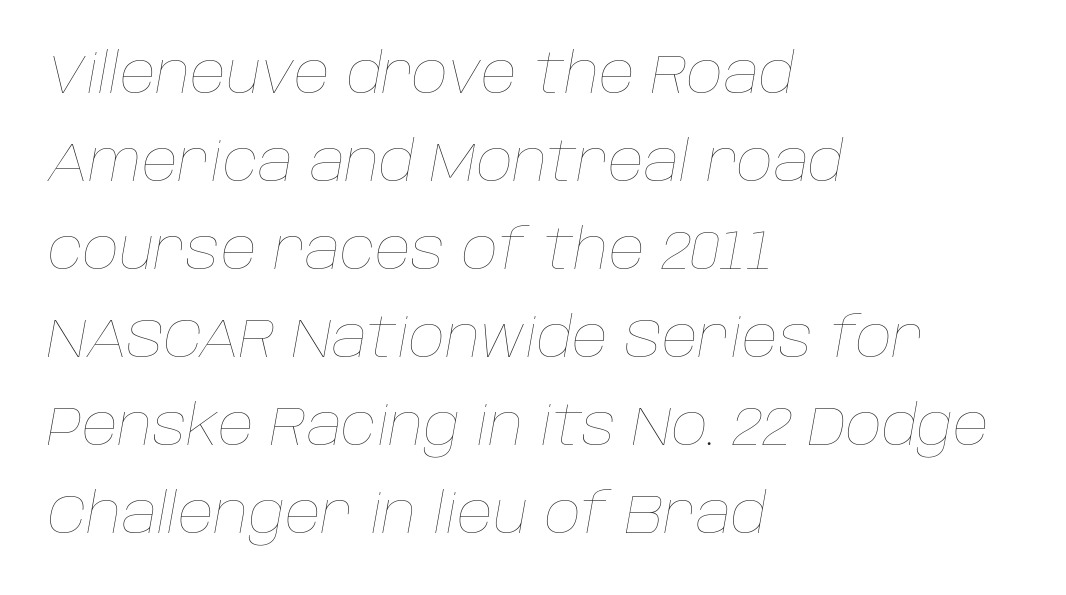
{"italic": "yes", "lean": "right", "slant_degrees": 10, "bold": "no", "weight": "thin", "width": "normal", "stroke_contrast": "low", "x_height": "large", "monospaced": "no", "underline": "no", "align": "left", "line_spacing": "normal", "line_spacing_ratio": 1.57, "letter_spacing": "normal", "letter_spacing_em": 0.0, "glyph_px": 56}
